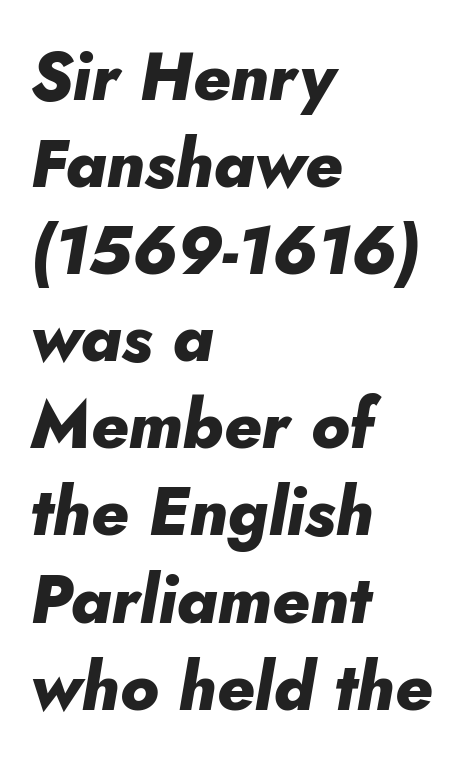
The image shows 67 px heavy type, italic (leaning right); set left-aligned, normal line spacing (1.3x), normal letter spacing, not underlined; low stroke contrast and a small x-height.
